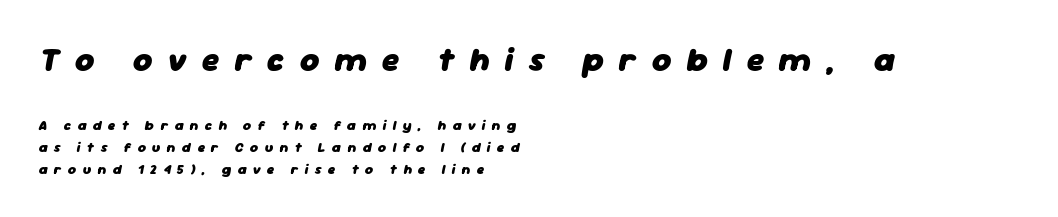
{"italic": "yes", "lean": "right", "slant_degrees": 11, "bold": "yes", "weight": "heavy", "width": "normal", "stroke_contrast": "low", "x_height": "medium", "monospaced": "no", "underline": "no", "align": "left", "line_spacing": "normal", "line_spacing_ratio": 1.56, "letter_spacing": "wide", "letter_spacing_em": 0.45, "larger_block": "first", "size_ratio": 2.36, "glyph_px": 33}
